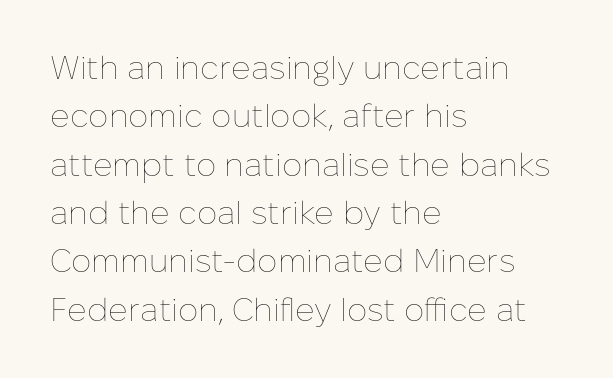
{"italic": "no", "bold": "no", "weight": "thin", "width": "normal", "stroke_contrast": "low", "x_height": "medium", "monospaced": "no", "underline": "no", "align": "left", "line_spacing": "normal", "line_spacing_ratio": 1.51, "letter_spacing": "normal", "letter_spacing_em": 0.0, "glyph_px": 32}
